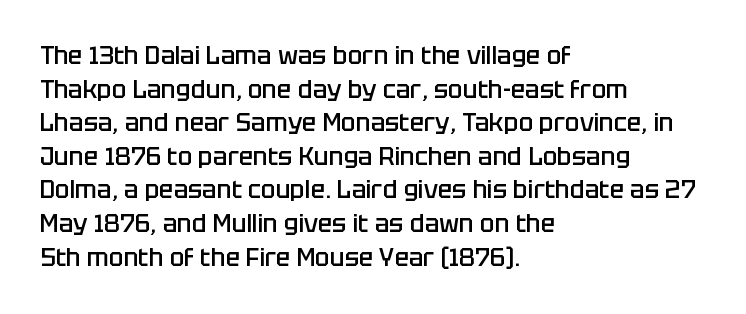
{"italic": "no", "bold": "semi", "underline": "no", "align": "left", "line_spacing": "normal", "line_spacing_ratio": 1.4, "letter_spacing": "normal", "letter_spacing_em": 0.0, "glyph_px": 24}
